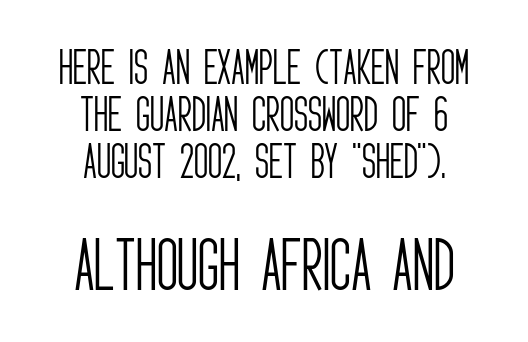
Horizontal alignment here is central, giving a formal, balanced look. Regarding serifs, this sample does without them. A light-to-regular cut is what we see here. The face used here is proportionally spaced, like ordinary book or web type. Between these two stacked blocks, the lower one wins on size. Words appear dense and cohesive because spacing is normal.
